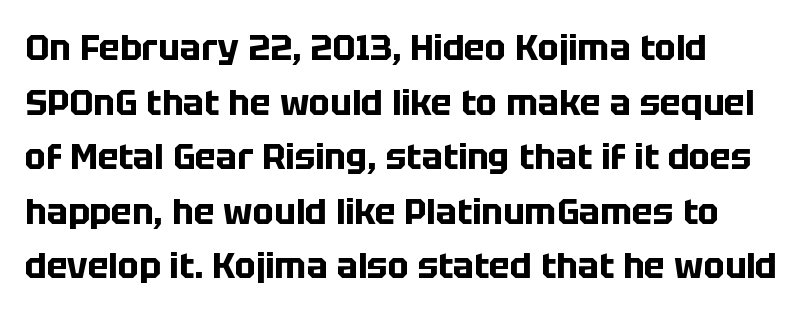
{"serif": "no", "italic": "no", "bold": "yes", "weight": "bold", "width": "normal", "stroke_contrast": "low", "x_height": "large", "monospaced": "no", "underline": "no", "line_spacing": "normal", "line_spacing_ratio": 1.56, "letter_spacing": "normal", "letter_spacing_em": 0.0, "glyph_px": 35}
